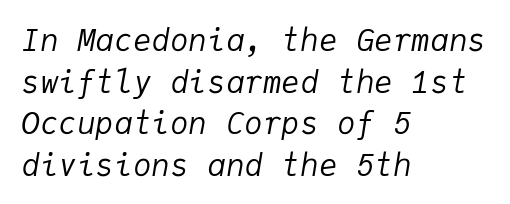
The face used here is rendered with its standard letterfit. A light-to-regular cut is what we see here. The typesetter chose a ragged-right arrangement here. Italic? Definitely — the glyphs are oblique. No word sits above an underline. Monospaced: the letters line up in strict vertical columns.
